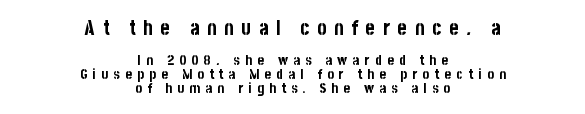
The image shows 20 px bold type, upright; set centered, tight line spacing (0.97x), unusually wide letter spacing (+0.38 em), not underlined; the first (top) block is 1.43x larger.
